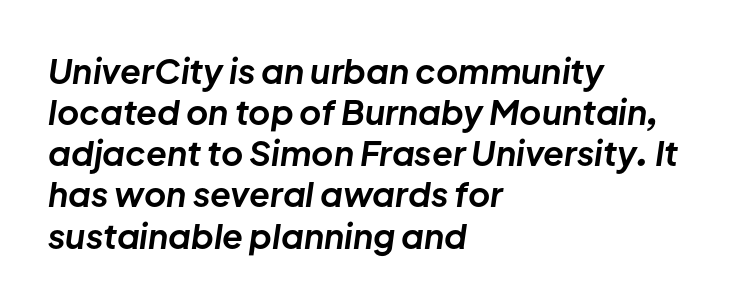
{"italic": "yes", "lean": "right", "slant_degrees": 8, "bold": "yes", "weight": "bold", "width": "normal", "stroke_contrast": "low", "x_height": "medium", "monospaced": "no", "underline": "no", "align": "left", "line_spacing_ratio": 1.21, "letter_spacing": "normal", "letter_spacing_em": 0.0, "glyph_px": 34}
